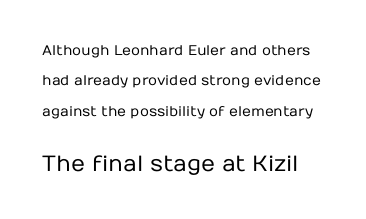
{"italic": "no", "bold": "no", "underline": "no", "line_spacing": "loose", "line_spacing_ratio": 2.17, "letter_spacing": "normal", "letter_spacing_em": 0.0, "larger_block": "second", "size_ratio": 1.57, "glyph_px": 22}
